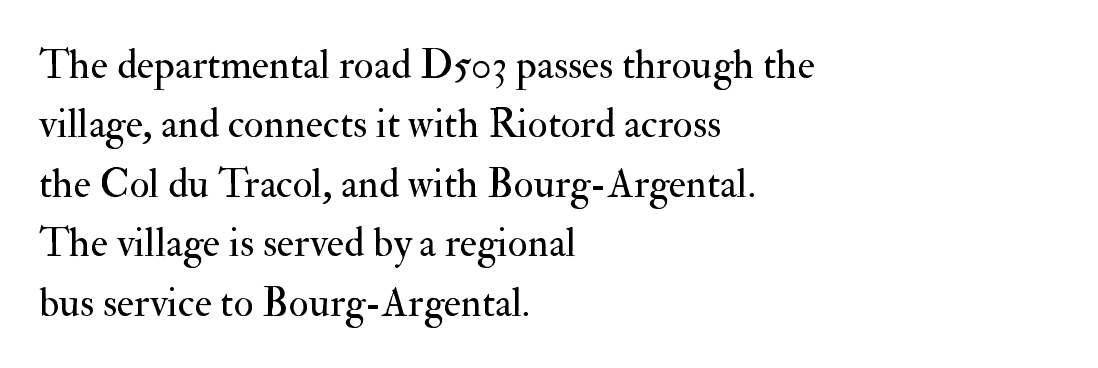
The image shows 41 px regular-weight serif type, upright; set left-aligned, normal line spacing (1.45x), normal letter spacing, not underlined; medium stroke contrast and a small x-height.
